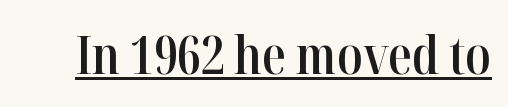
{"serif": "yes", "italic": "no", "bold": "semi", "weight": "semibold", "width": "condensed", "stroke_contrast": "high", "x_height": "medium", "monospaced": "no", "underline": "yes", "letter_spacing": "normal", "letter_spacing_em": 0.0, "glyph_px": 53}
